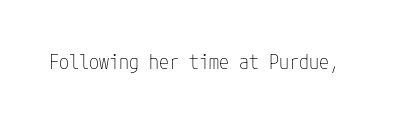
{"italic": "no", "bold": "no", "underline": "no", "letter_spacing": "normal", "letter_spacing_em": 0.0, "glyph_px": 20}
